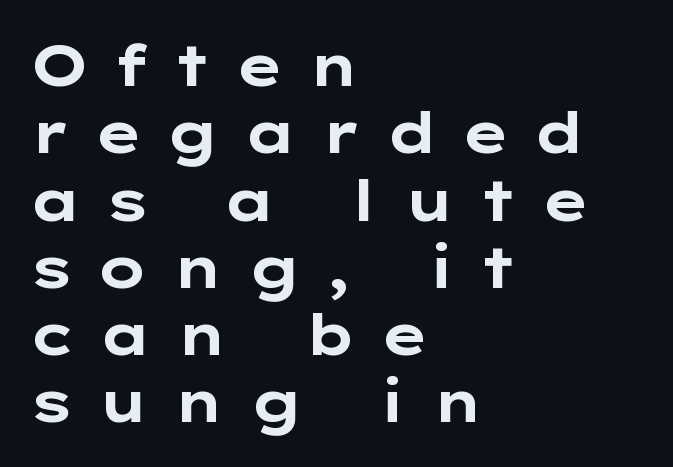
This sample uses a sans-serif face. The typesetter chose a ragged-right arrangement here. This is roman type, the default non-slanted kind. Beneath every word, the page is bare.
